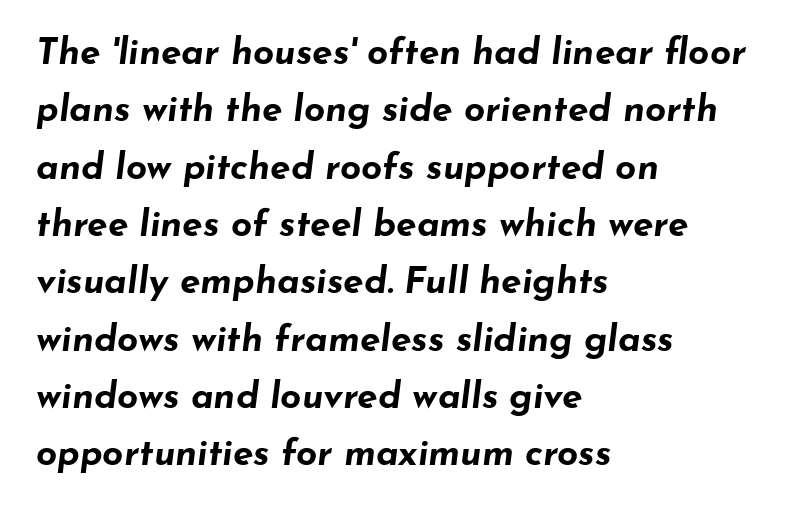
Q: Is the text bold? A: Yes.
Q: Is the text italic (slanted)? A: Yes, it leans right by about 7 degrees.
Q: Is the text underlined? A: No.
Q: How is the paragraph aligned? A: Left-aligned.
Q: Is the spacing between letters normal or unusually wide? A: Normal.
Q: Is the spacing between lines tight, normal or loose? A: Normal.
Q: Width (condensed, normal, or wide)? A: Wide.
Q: Stroke contrast? A: Low.
Q: x-height? A: Small.
Q: Monospaced? A: No.
